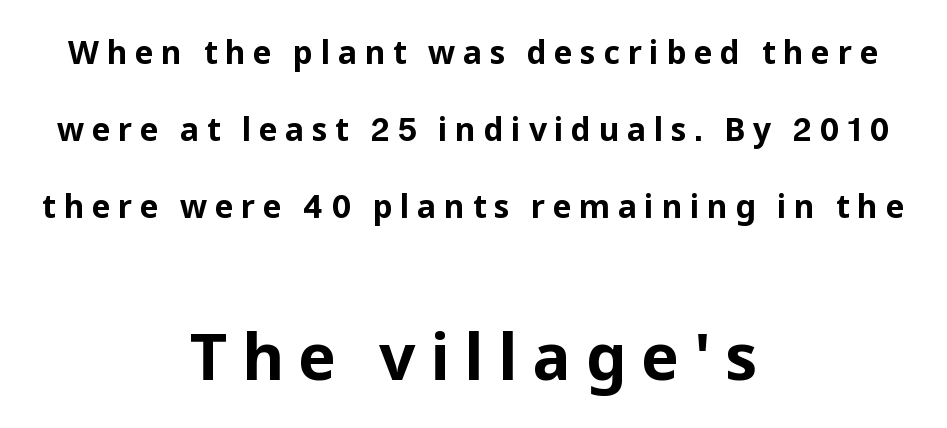
Q: Is the text bold? A: Yes.
Q: Is the text italic (slanted)? A: No, it is upright.
Q: Is the typeface a serif or a sans-serif typeface? A: Sans-serif.
Q: Is the text underlined? A: No.
Q: How is the paragraph aligned? A: Centered.
Q: Is the spacing between letters normal or unusually wide? A: Unusually wide.
Q: Is the spacing between lines tight, normal or loose? A: Loose.
Q: Which block of text is set in a larger size, the first (top) or the second (bottom)? A: The second (bottom) one.
Q: Width (condensed, normal, or wide)? A: Normal.
Q: Stroke contrast? A: Low.
Q: x-height? A: Medium.
Q: Monospaced? A: No.
